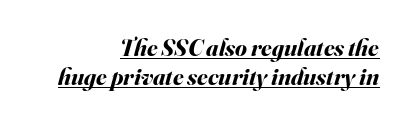
Q: Is the text bold? A: Yes.
Q: Is the text italic (slanted)? A: Yes, it leans right by about 16 degrees.
Q: Is the text underlined? A: Yes.
Q: How is the paragraph aligned? A: Right-aligned.
Q: Is the spacing between letters normal or unusually wide? A: Normal.
